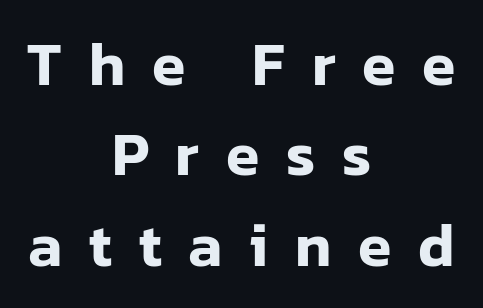
Q: Is the text italic (slanted)? A: No, it is upright.
Q: Is the typeface a serif or a sans-serif typeface? A: Sans-serif.
Q: Is the text underlined? A: No.
Q: How is the paragraph aligned? A: Centered.
Q: Is the spacing between letters normal or unusually wide? A: Unusually wide.
Q: Is the spacing between lines tight, normal or loose? A: Normal.
Q: Width (condensed, normal, or wide)? A: Normal.
Q: Stroke contrast? A: Low.
Q: x-height? A: Medium.
Q: Monospaced? A: No.
